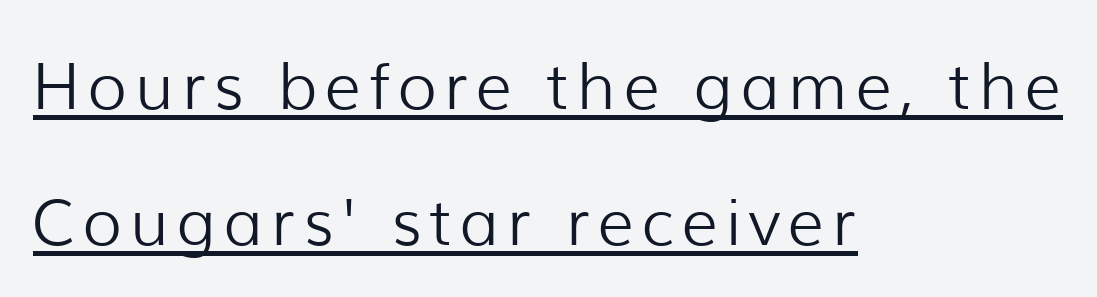
The typeface has the unassuming heft of standard copy or less. These characters rest on top of a visible drawn line. The glyphs in this specimen are sans serif. Vertical spacing — loose.
